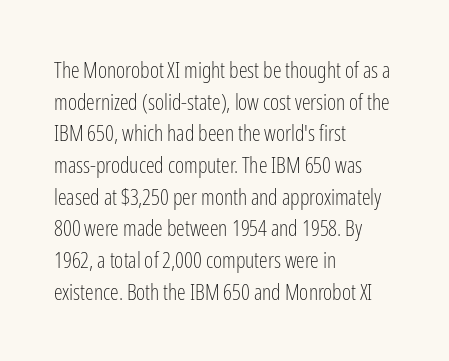
Q: Is the text bold? A: No.
Q: Is the text italic (slanted)? A: No, it is upright.
Q: Is the text underlined? A: No.
Q: How is the paragraph aligned? A: Left-aligned.
Q: Is the spacing between letters normal or unusually wide? A: Normal.
Q: Is the spacing between lines tight, normal or loose? A: Normal.
